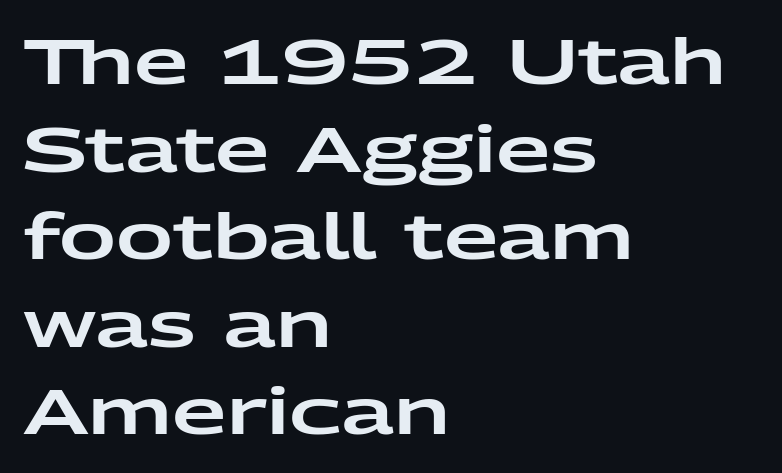
Regular leading. The gaps between neighbouring characters are ordinary and unremarkable. I'd call this a sans setting — the letters go barefoot. Notice how the stems are strictly vertical — no italics here.
